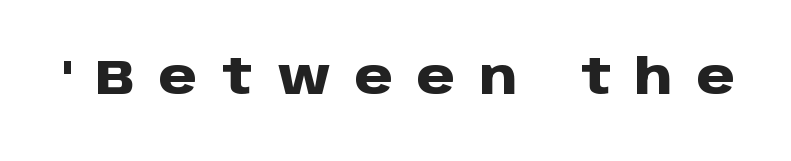
Q: Is the text bold? A: Yes.
Q: Is the text italic (slanted)? A: No, it is upright.
Q: Is the typeface a serif or a sans-serif typeface? A: Sans-serif.
Q: Is the text underlined? A: No.
Q: Is the spacing between letters normal or unusually wide? A: Unusually wide.
Q: Width (condensed, normal, or wide)? A: Normal.
Q: Stroke contrast? A: Low.
Q: x-height? A: Large.
Q: Monospaced? A: No.
